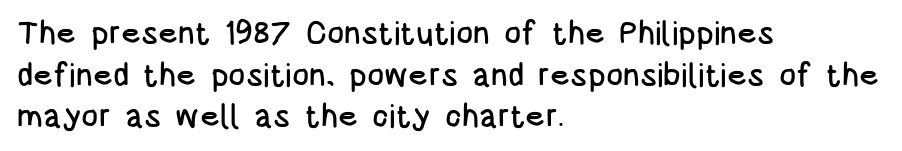
{"serif": "no", "italic": "no", "width": "condensed", "stroke_contrast": "low", "x_height": "large", "monospaced": "no", "underline": "no", "align": "left", "line_spacing": "normal", "line_spacing_ratio": 1.3, "letter_spacing": "normal", "letter_spacing_em": 0.0, "glyph_px": 32}
